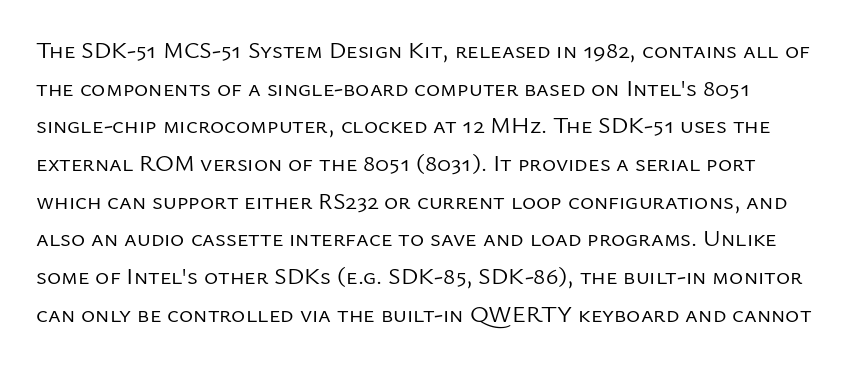
The image shows 24 px text type, upright; set normal line spacing (1.57x), normal letter spacing, not underlined.
